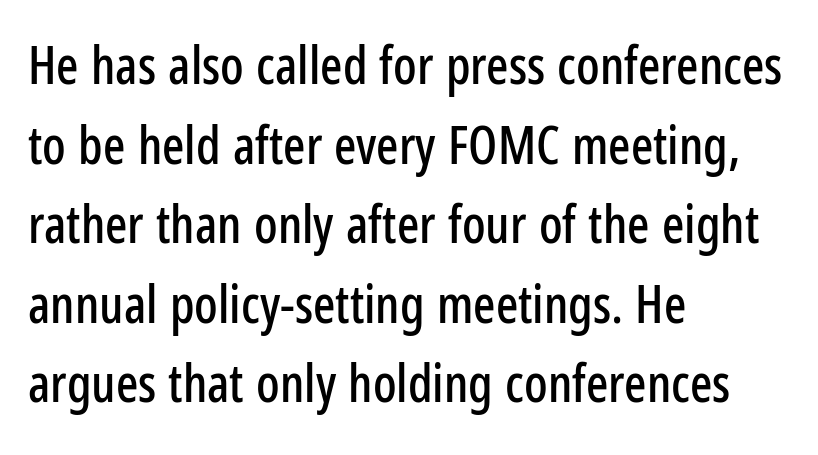
Nobody touched the tracking dial on this one. A student would call this left alignment; a typographer would say flush left, rag right. You can tell it's not italic because the verticals are truly vertical. Check where the strokes stop: nothing finishes them off — pure sans.
